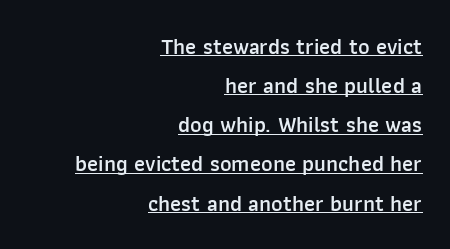
Underlining? Definitely there. Designer's note — italics off, roman on. Look at the stroke-to-counter ratio: somewhat heavy, a semibold. A student would call this right alignment; a typographer would say flush right, rag left. The passage shown has conventional tracking throughout.
